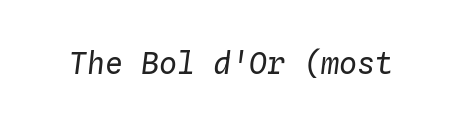
A light-to-regular cut is what we see here. The face used here is monospaced, like something from a code editor. Check under the words: just untouched page. Emphasis-style slanted type is in use. The letters sit at their default tracking, neither squeezed nor spread.
